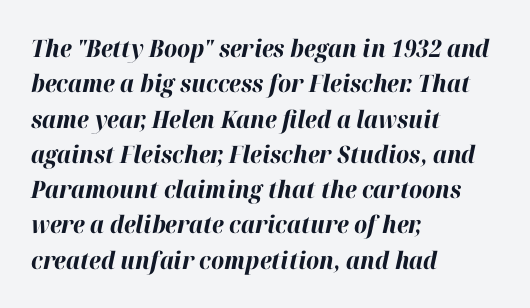
{"italic": "yes", "lean": "right", "slant_degrees": 12, "bold": "yes", "underline": "no", "align": "left", "line_spacing": "normal", "line_spacing_ratio": 1.47, "letter_spacing": "normal", "letter_spacing_em": 0.0, "glyph_px": 24}
